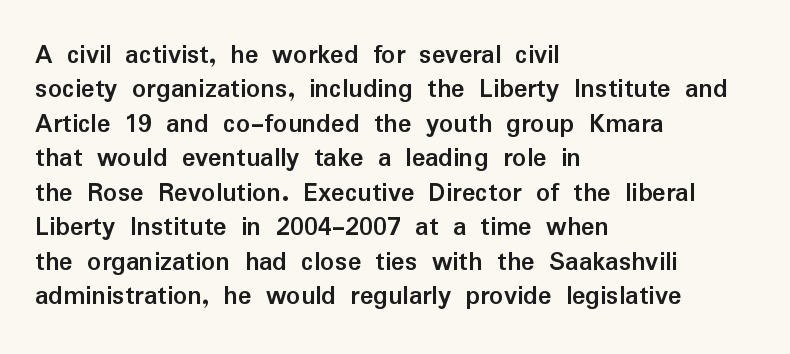
The image shows 28 px semibold sans-serif type, upright; set left-aligned, line spacing 1.23x, normal letter spacing, not underlined; low stroke contrast and a medium x-height.
